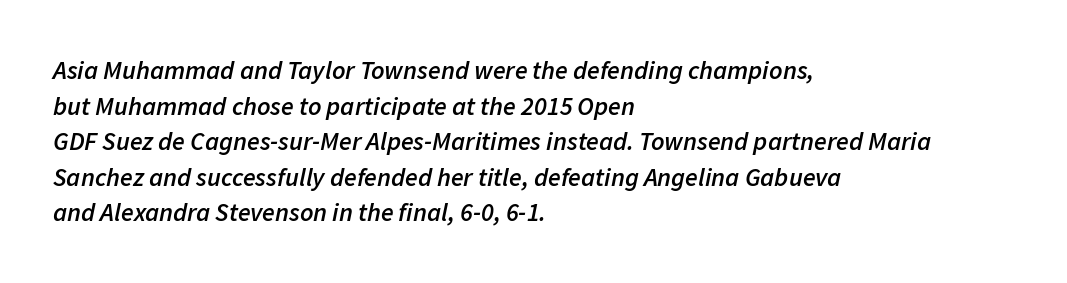
Q: Is the text bold? A: Semi-bold.
Q: Is the text italic (slanted)? A: Yes, it leans right by about 11 degrees.
Q: Is the text underlined? A: No.
Q: How is the paragraph aligned? A: Left-aligned.
Q: Is the spacing between letters normal or unusually wide? A: Normal.
Q: Is the spacing between lines tight, normal or loose? A: Normal.
